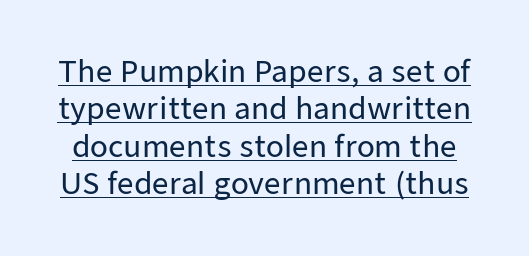
Is there an underline? Yes — a line sits under the letters. How are the letters spaced? Ordinarily, with no added tracking. Unlike a traditional serif, this face leaves its strokes unadorned. The letters stand upright; this is a roman face. This sample keeps an unexceptional amount of space between lines. Character widths vary here, with narrow letters taking less room than wide ones.
